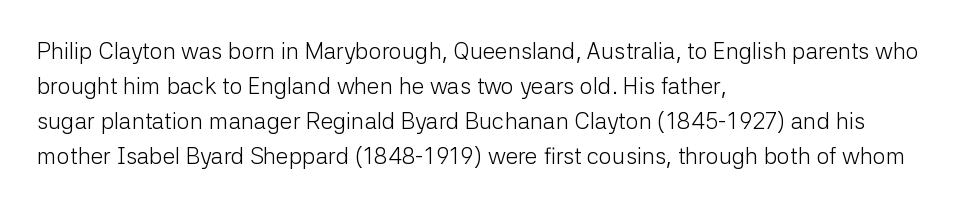
{"italic": "no", "bold": "no", "underline": "no", "align": "left", "line_spacing": "normal", "line_spacing_ratio": 1.52, "letter_spacing": "normal", "letter_spacing_em": 0.0, "glyph_px": 23}
